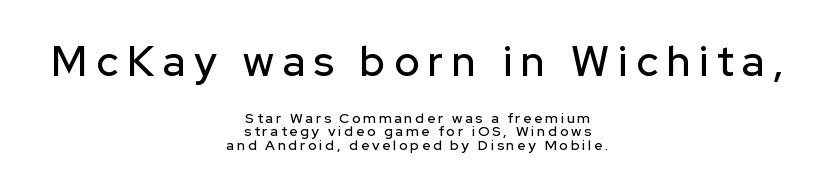
The image shows 42 px sans-serif type, upright; set centered, tight line spacing (0.98x), unusually wide letter spacing (+0.21 em), not underlined; the first (top) block is 3.0x larger; low stroke contrast and a medium x-height.
